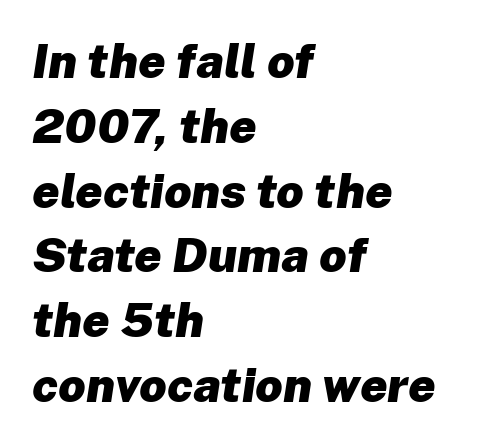
Think of a printed novel: that variable character pitch is what you see here. Strokes here are thick enough to call this a true bold. The passage shown is not underscored anywhere. Yep, that's italic — everything's leaning. The rendering uses a moderate line-height, typical for paragraphs.
